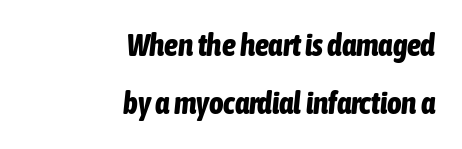
Q: Is the text bold? A: Yes.
Q: Is the text italic (slanted)? A: Yes, it leans right by about 6 degrees.
Q: Is the text underlined? A: No.
Q: How is the paragraph aligned? A: Right-aligned.
Q: Is the spacing between letters normal or unusually wide? A: Normal.
Q: Width (condensed, normal, or wide)? A: Condensed.
Q: Stroke contrast? A: Low.
Q: x-height? A: Medium.
Q: Monospaced? A: No.
